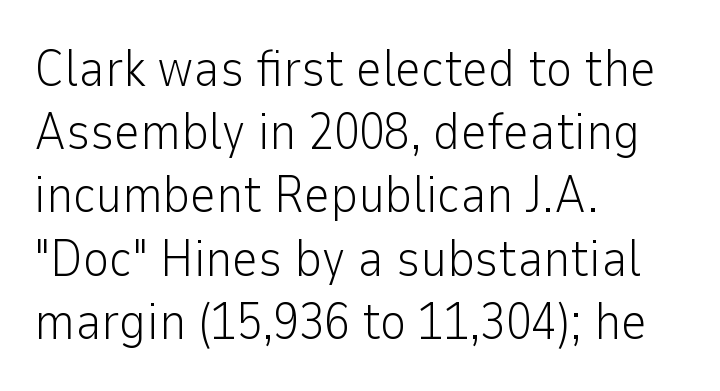
Q: Is the text bold? A: No.
Q: Is the text italic (slanted)? A: No, it is upright.
Q: Is the typeface a serif or a sans-serif typeface? A: Sans-serif.
Q: Is the text underlined? A: No.
Q: How is the paragraph aligned? A: Left-aligned.
Q: Is the spacing between letters normal or unusually wide? A: Normal.
Q: Width (condensed, normal, or wide)? A: Normal.
Q: Stroke contrast? A: Low.
Q: x-height? A: Medium.
Q: Monospaced? A: No.
